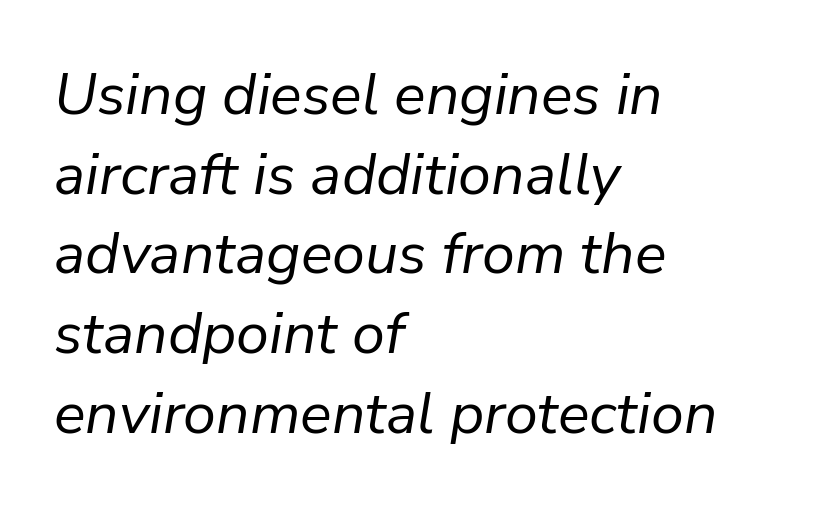
Letter spacing: default. The axis of the letterforms is tilted away from vertical. A typesetter would call this leading conventional body-copy spacing. Do the characters align in a grid? No, the font is proportional.
